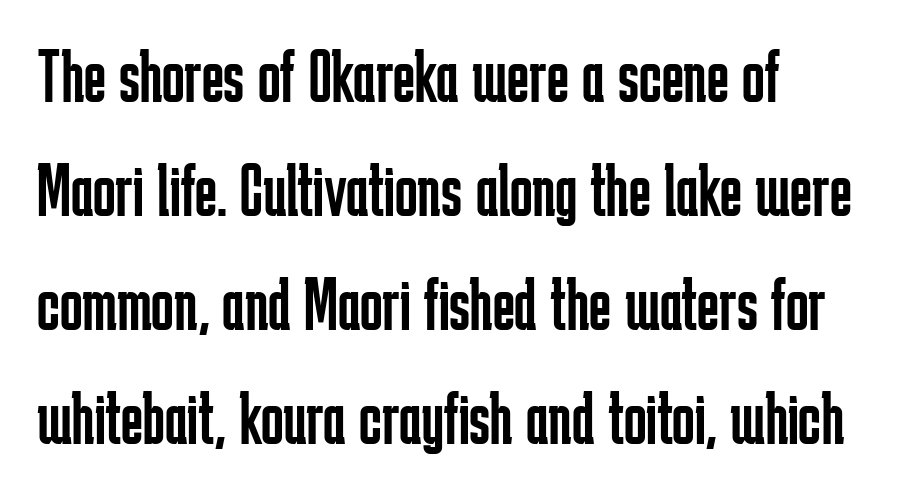
The area under the type is left untouched. Vertical stems look standard width or narrower in stroke. A classic flush-left, rag-right setting is used for this passage. Upright lettering throughout.
